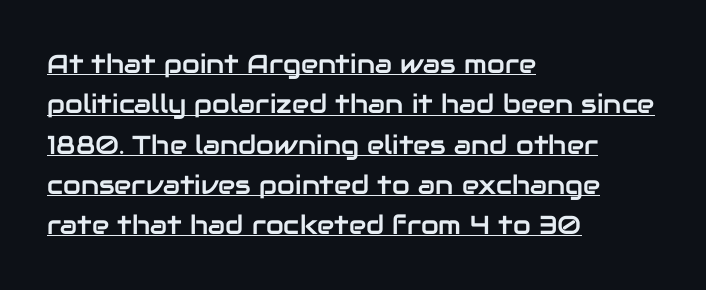
{"italic": "no", "underline": "yes", "align": "left", "line_spacing": "normal", "line_spacing_ratio": 1.55, "letter_spacing": "normal", "letter_spacing_em": 0.0, "glyph_px": 26}
